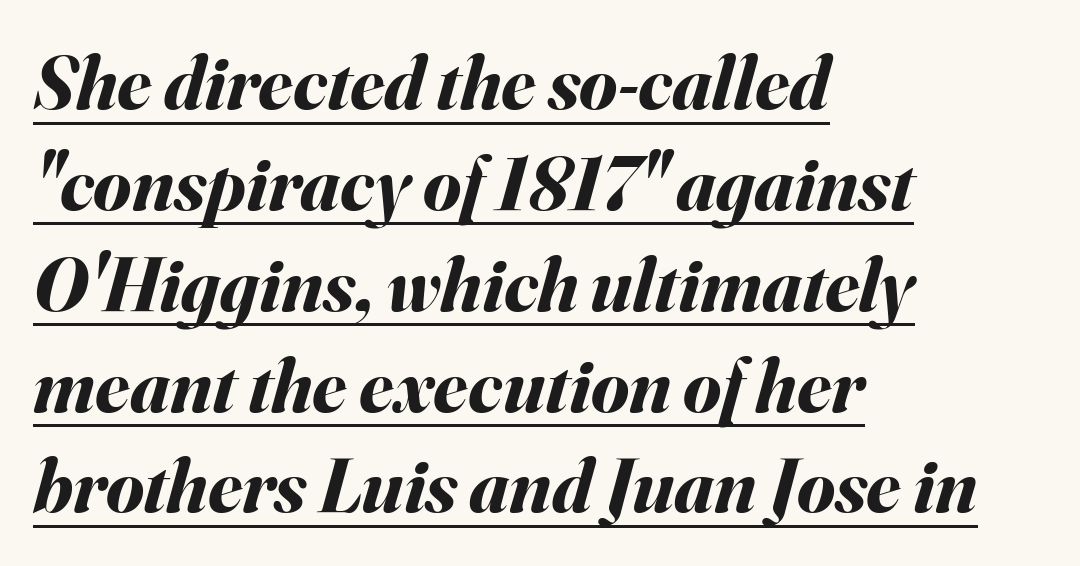
The image shows 77 px bold type, italic (leaning right); set left-aligned, normal line spacing (1.31x), normal letter spacing, underlined; medium stroke contrast and a small x-height.
